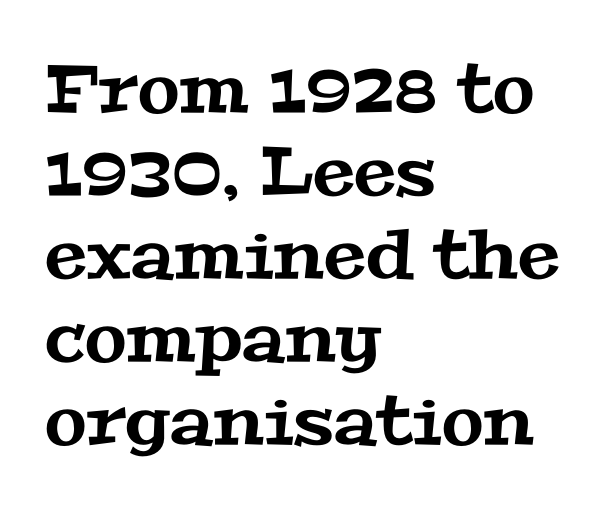
{"serif": "yes", "width": "wide", "stroke_contrast": "medium", "x_height": "medium", "monospaced": "no", "underline": "no", "align": "left", "line_spacing_ratio": 1.22, "letter_spacing": "normal", "letter_spacing_em": 0.0, "glyph_px": 68}
